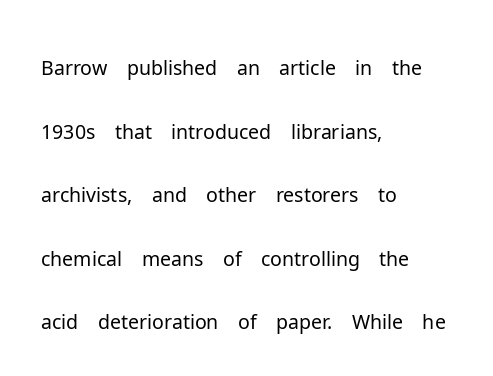
Q: Is the text bold? A: No.
Q: Is the text italic (slanted)? A: No, it is upright.
Q: Is the typeface a serif or a sans-serif typeface? A: Sans-serif.
Q: Is the text underlined? A: No.
Q: How is the paragraph aligned? A: Left-aligned.
Q: Is the spacing between letters normal or unusually wide? A: Normal.
Q: Is the spacing between lines tight, normal or loose? A: Normal.
Q: Width (condensed, normal, or wide)? A: Normal.
Q: Stroke contrast? A: Low.
Q: x-height? A: Medium.
Q: Monospaced? A: No.
